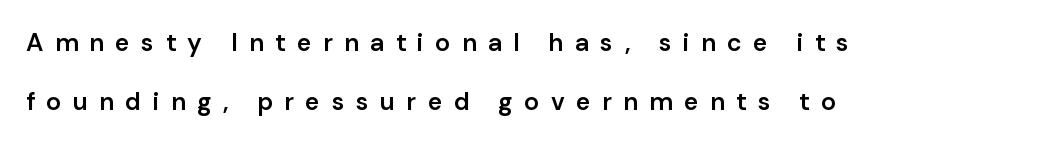
The axis of the letterforms is exactly vertical. Honestly, there is no underline to notice here at all. Display-style spreading of the glyphs; the letterfit is very open. Typographic density is moderately raised because the face is semibold.
